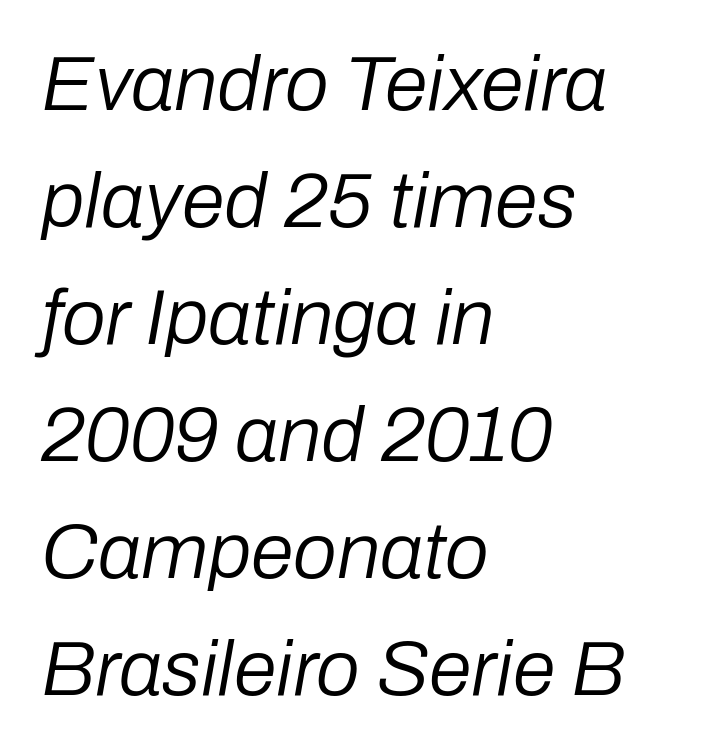
{"italic": "yes", "lean": "right", "slant_degrees": 10, "bold": "no", "weight": "regular", "width": "normal", "stroke_contrast": "low", "x_height": "medium", "monospaced": "no", "underline": "no", "align": "left", "line_spacing": "normal", "line_spacing_ratio": 1.5, "letter_spacing": "normal", "letter_spacing_em": 0.0, "glyph_px": 78}
